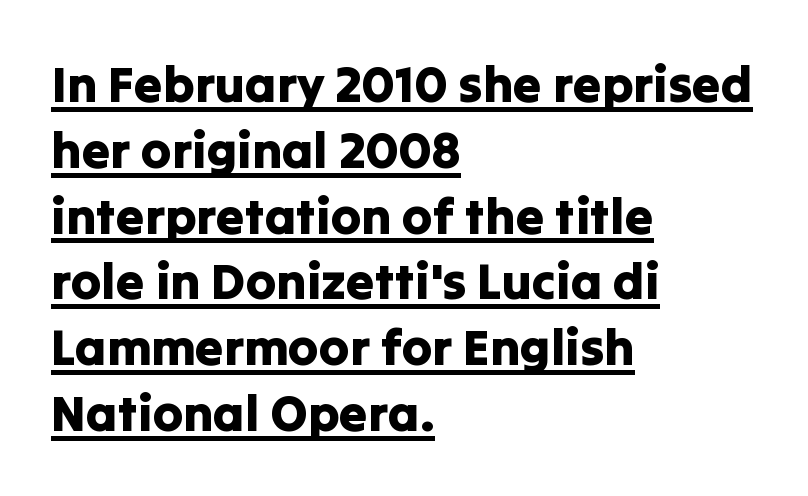
The image shows 51 px sans-serif type, upright; set left-aligned, normal line spacing (1.29x), normal letter spacing, underlined; low stroke contrast and a medium x-height.
